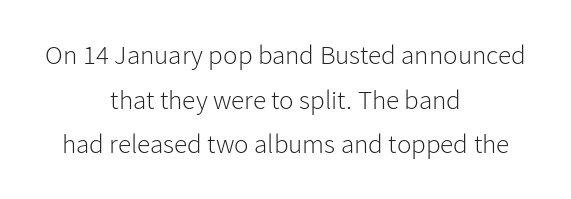
The image shows 27 px text type, upright; set centered, normal line spacing (1.65x), normal letter spacing, not underlined.
